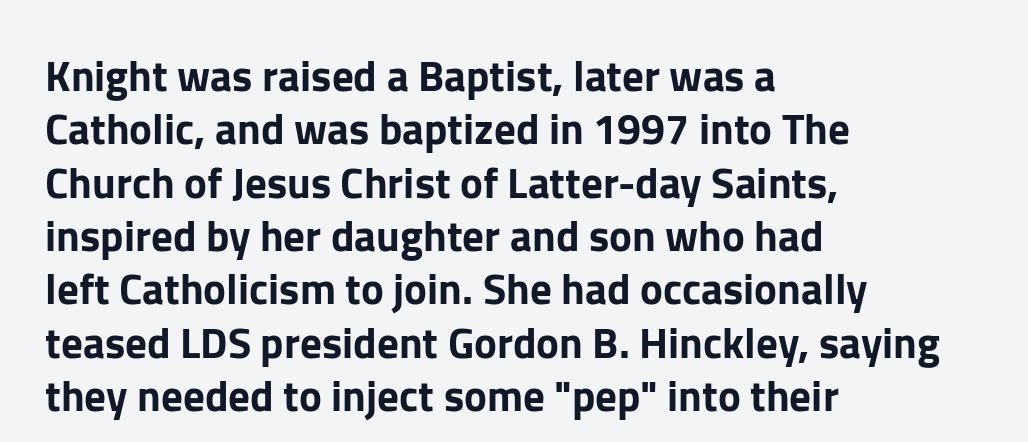
The specimen omits any rule beneath the text block's lines. Compared with a centered layout, this one pins lines to the left instead. No extra tracking has been applied to these lines. In terms of posture, this sample is upright. Is this a fixed-width face? No — the glyphs have proportional, varying widths. The characters display no serif detailing; their extremities are plain.
